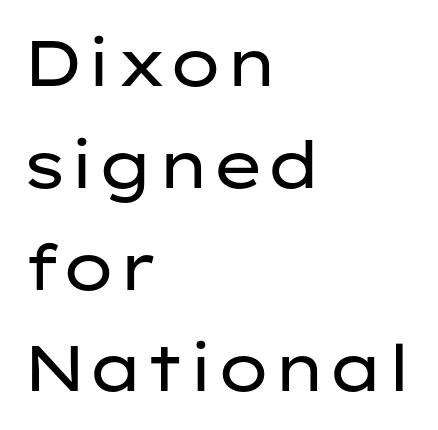
{"serif": "no", "italic": "no", "bold": "no", "weight": "regular", "width": "wide", "stroke_contrast": "low", "x_height": "medium", "monospaced": "no", "underline": "no", "align": "left", "line_spacing": "normal", "line_spacing_ratio": 1.59, "letter_spacing": "normal", "letter_spacing_em": 0.0, "glyph_px": 64}
